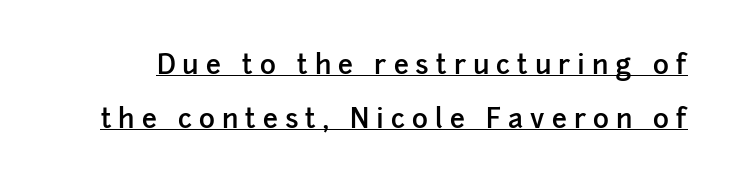
Loosely led — the rows are spread out. This sample uses expanded letter spacing, leaving extra air between glyphs. The passage shown is underscored from start to finish. A roman cut, with each character standing at attention.
